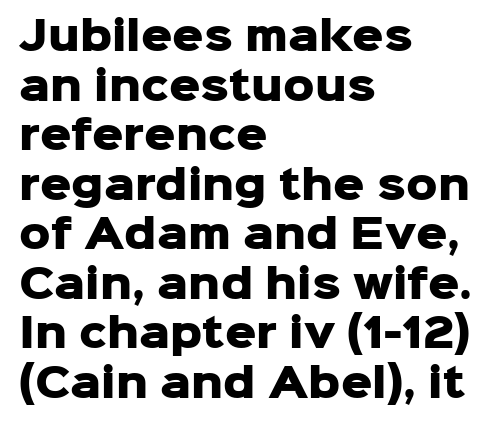
The image shows 39 px heavy sans-serif type, upright; set left-aligned, normal line spacing (1.27x), normal letter spacing, not underlined; low stroke contrast and a medium x-height.
